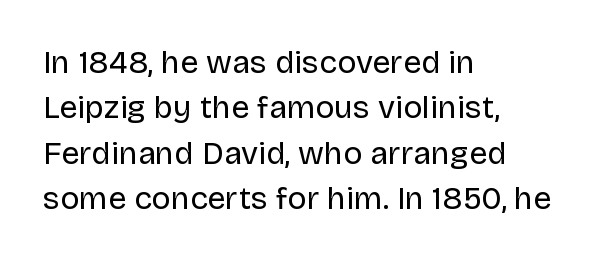
Q: Is the text bold? A: No.
Q: Is the text italic (slanted)? A: No, it is upright.
Q: Is the typeface a serif or a sans-serif typeface? A: Sans-serif.
Q: Is the text underlined? A: No.
Q: How is the paragraph aligned? A: Left-aligned.
Q: Is the spacing between letters normal or unusually wide? A: Normal.
Q: Is the spacing between lines tight, normal or loose? A: Normal.
Q: Width (condensed, normal, or wide)? A: Normal.
Q: Stroke contrast? A: Low.
Q: x-height? A: Large.
Q: Monospaced? A: No.
